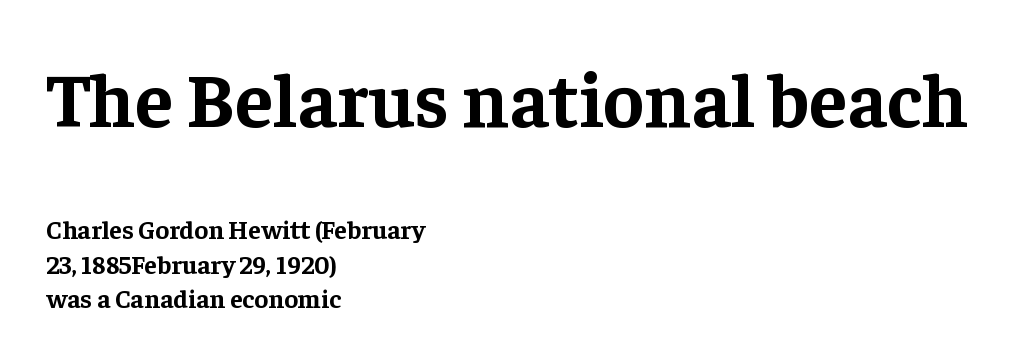
The image shows 77 px bold serif type, upright; set left-aligned, normal line spacing (1.34x), normal letter spacing, not underlined; the first (top) block is 2.96x larger; low stroke contrast and a medium x-height.
